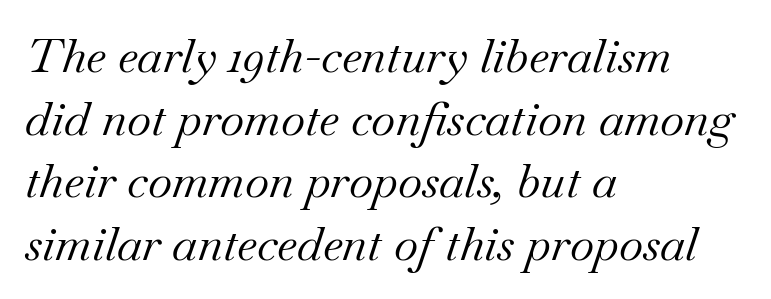
The image shows 47 px regular-weight serif type, italic (leaning right); set left-aligned, normal line spacing (1.33x), normal letter spacing, not underlined; medium stroke contrast and a small x-height.
